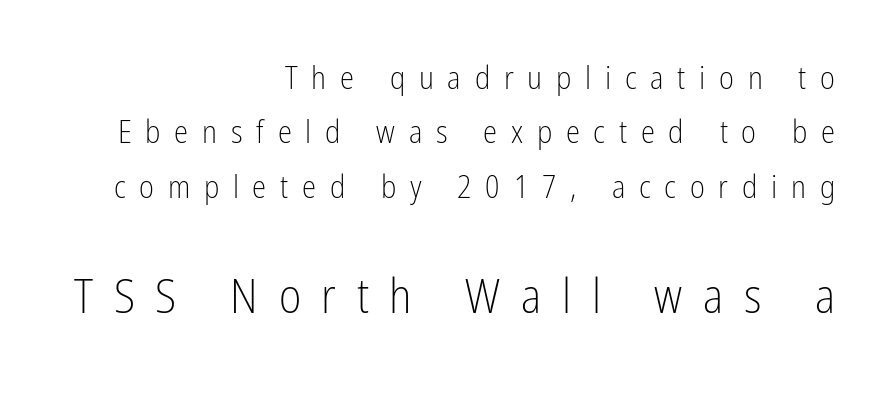
The typesetter chose a ragged-left arrangement here. Examine the stroke ends and you'll find no serifs. The axis of the letterforms is exactly vertical. No chunkiness to these letters — they're not bold. Decoration check: the copy has no underline.
